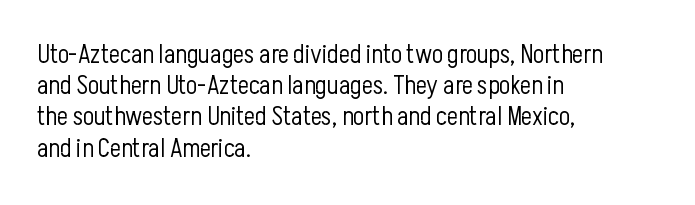
One-word summary of the alignment: left. In terms of letterspacing, this is plain default setting. The words here are not underlined. The characters are drawn with everyday or finer stroke widths. The letters stand straight up with perfectly vertical stems.
